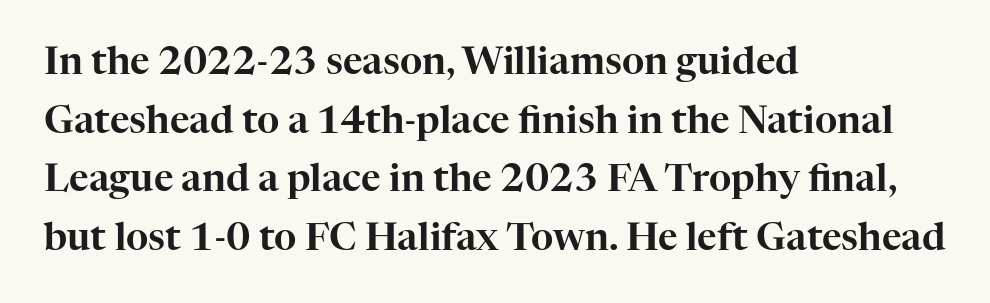
Typeset ragged right — the left edge is the straight one. A typesetter would call this zero additional tracking. The rows are spaced the way most documents space them. Any mark beneath the type? The region is blank. This sample has the flowing, uneven cadence of proportional lettering. The specimen reads as upright at a glance.
